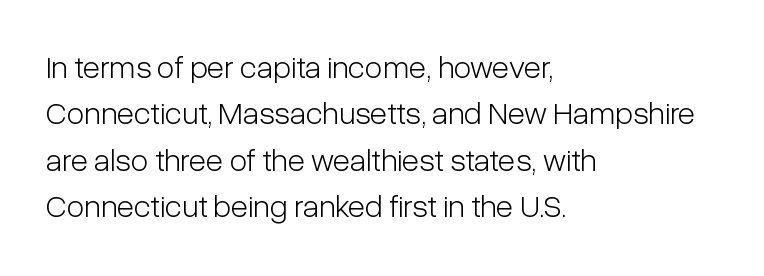
Visually the block forms a straight wall on the left and a jagged coastline on the right. Regarding leading, the lines here are spaced in the standard way. Tracking value appears to be zero — textbook default spacing. A roman cut, with each character standing at attention. On a weight scale, this lands at 450 or below.
